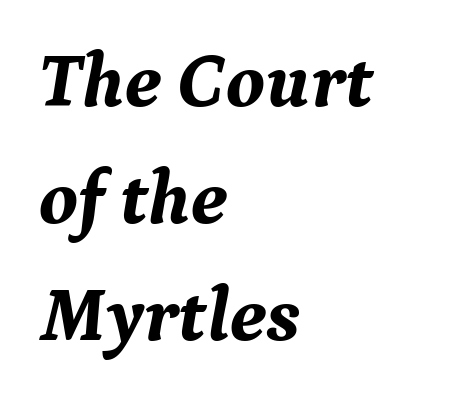
Q: Is the text bold? A: Yes.
Q: Is the text italic (slanted)? A: Yes, it leans right by about 9 degrees.
Q: Is the typeface a serif or a sans-serif typeface? A: Serif.
Q: Is the text underlined? A: No.
Q: How is the paragraph aligned? A: Left-aligned.
Q: Is the spacing between letters normal or unusually wide? A: Normal.
Q: Is the spacing between lines tight, normal or loose? A: Normal.
Q: Width (condensed, normal, or wide)? A: Normal.
Q: Stroke contrast? A: Medium.
Q: x-height? A: Medium.
Q: Monospaced? A: No.
